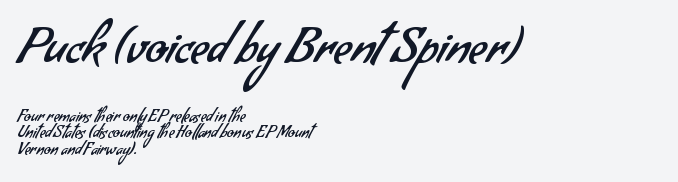
{"serif": "no", "bold": "no", "weight": "regular", "width": "normal", "stroke_contrast": "low", "x_height": "small", "monospaced": "no", "underline": "no", "align": "left", "line_spacing": "tight", "line_spacing_ratio": 1.02, "letter_spacing": "normal", "letter_spacing_em": 0.0, "larger_block": "first", "size_ratio": 3.06, "glyph_px": 49}
